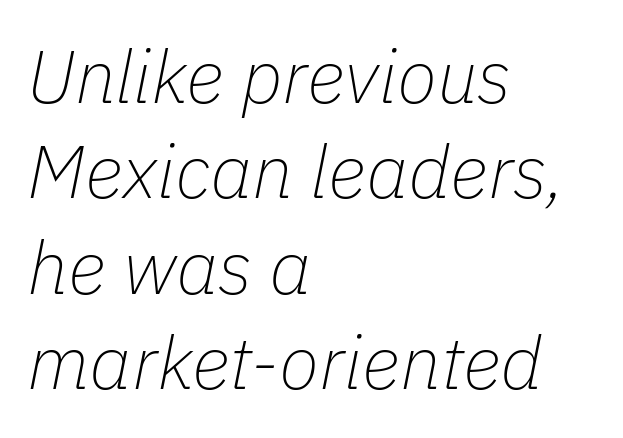
{"italic": "yes", "lean": "right", "slant_degrees": 11, "bold": "no", "weight": "thin", "width": "normal", "stroke_contrast": "low", "x_height": "medium", "monospaced": "no", "underline": "no", "align": "left", "line_spacing": "normal", "line_spacing_ratio": 1.29, "letter_spacing": "normal", "letter_spacing_em": 0.0, "glyph_px": 74}
